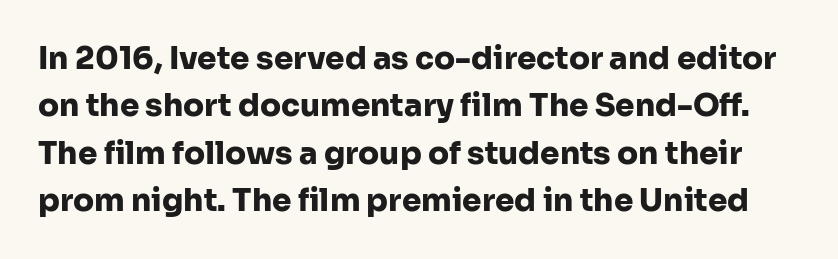
The rendering keeps characters at their native spacing. Leading: standard. Is there any slant? The stems are plumb. Typesetter's note: full bold, strokes at maximum text heaviness. The string is rendered with underlining switched off.
